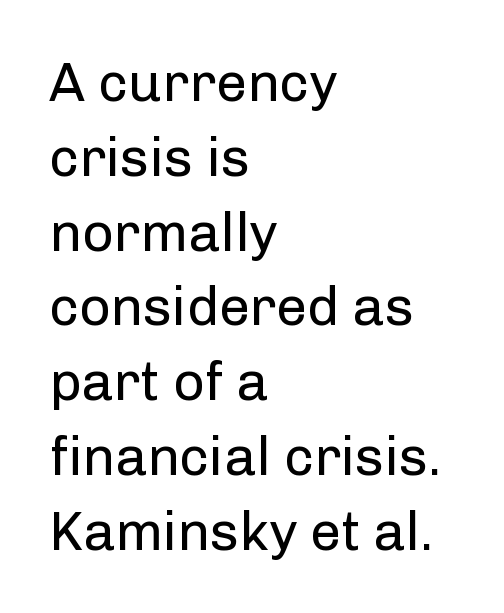
{"serif": "no", "italic": "no", "bold": "no", "weight": "regular", "width": "normal", "stroke_contrast": "low", "x_height": "medium", "monospaced": "no", "underline": "no", "align": "left", "line_spacing": "normal", "line_spacing_ratio": 1.36, "letter_spacing": "normal", "letter_spacing_em": 0.0, "glyph_px": 55}
